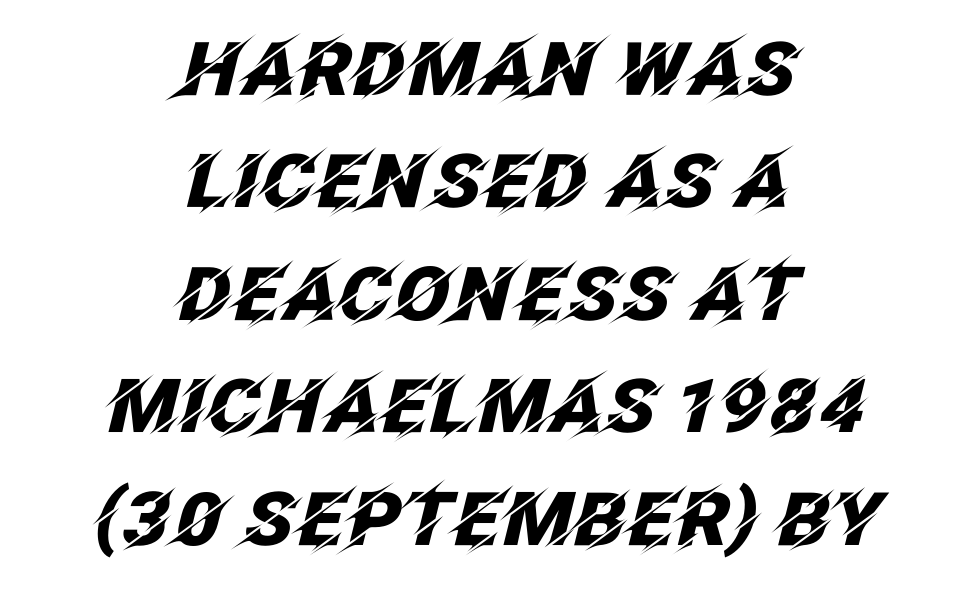
The image shows 74 px heavy type, italic (leaning right); set centered, normal line spacing (1.52x), normal letter spacing, not underlined; low stroke contrast and a large x-height.
